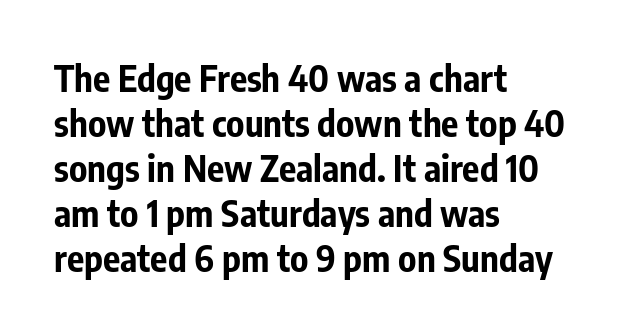
Q: Is the text bold? A: Yes.
Q: Is the text italic (slanted)? A: No, it is upright.
Q: Is the typeface a serif or a sans-serif typeface? A: Sans-serif.
Q: Is the text underlined? A: No.
Q: How is the paragraph aligned? A: Left-aligned.
Q: Is the spacing between letters normal or unusually wide? A: Normal.
Q: Is the spacing between lines tight, normal or loose? A: Normal.
Q: Width (condensed, normal, or wide)? A: Condensed.
Q: Stroke contrast? A: Low.
Q: x-height? A: Medium.
Q: Monospaced? A: No.
